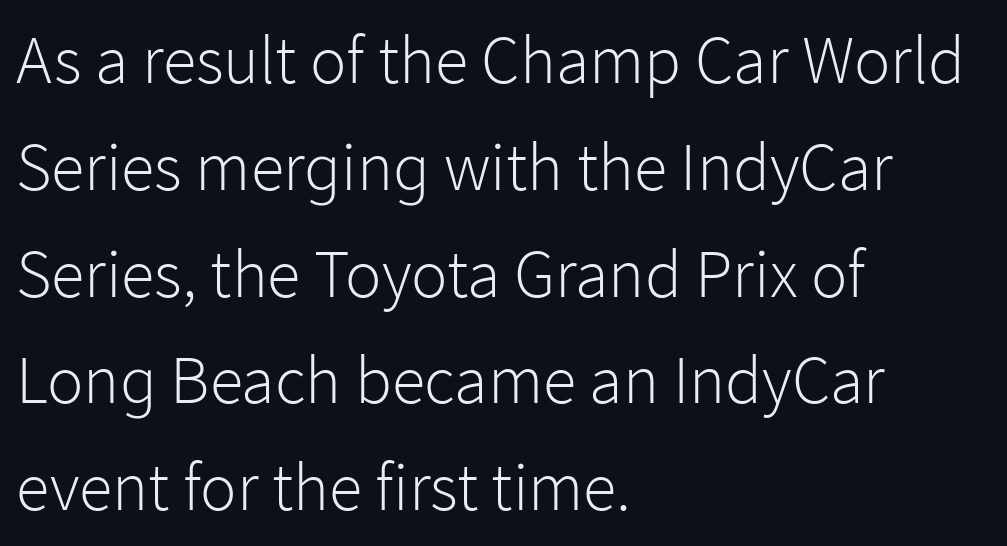
Letter spacing: default. Caption: face not bold, strokes unweighted. The letters advance in unequal steps, a hallmark of proportional type. Nope, no serifs anywhere on these letters. Quick note: interline space is typical.
